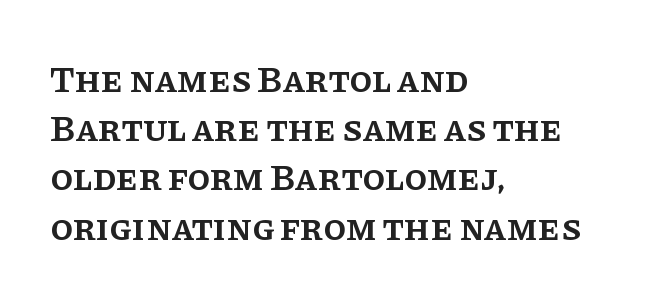
Q: Is the text bold? A: Semi-bold.
Q: Is the text italic (slanted)? A: No, it is upright.
Q: Is the typeface a serif or a sans-serif typeface? A: Serif.
Q: Is the text underlined? A: No.
Q: How is the paragraph aligned? A: Left-aligned.
Q: Is the spacing between letters normal or unusually wide? A: Normal.
Q: Is the spacing between lines tight, normal or loose? A: Normal.
Q: Width (condensed, normal, or wide)? A: Normal.
Q: Stroke contrast? A: Low.
Q: x-height? A: Large.
Q: Monospaced? A: No.
